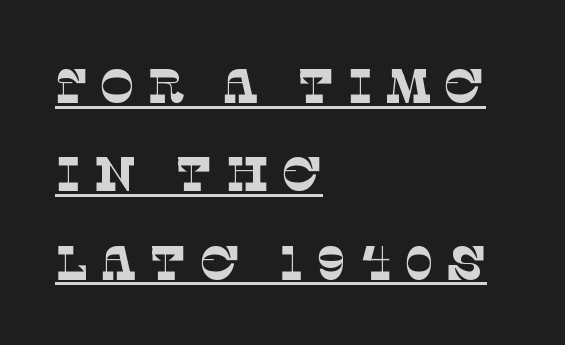
A typographer would call this underscored text. This is serif lettering, the kind often seen in printed books. The typesetting does not lean heavy: it is not bold. Here the designer chose a conventional face with non-uniform glyph widths. Someone cranked the tracking dial way up on this one.
